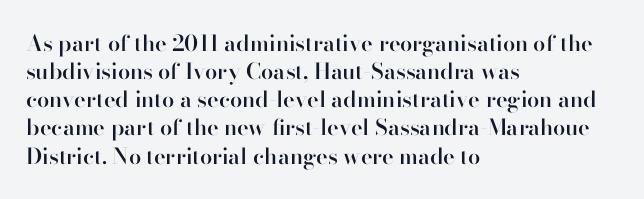
Q: Is the text bold? A: Semi-bold.
Q: Is the text italic (slanted)? A: No, it is upright.
Q: Is the text underlined? A: No.
Q: How is the paragraph aligned? A: Left-aligned.
Q: Is the spacing between letters normal or unusually wide? A: Normal.
Q: Is the spacing between lines tight, normal or loose? A: Normal.
